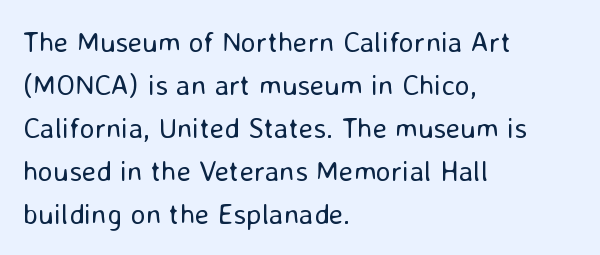
{"serif": "no", "italic": "no", "bold": "no", "weight": "regular", "width": "normal", "stroke_contrast": "low", "x_height": "medium", "monospaced": "no", "underline": "no", "align": "left", "line_spacing": "normal", "line_spacing_ratio": 1.48, "letter_spacing": "normal", "letter_spacing_em": 0.0, "glyph_px": 29}
